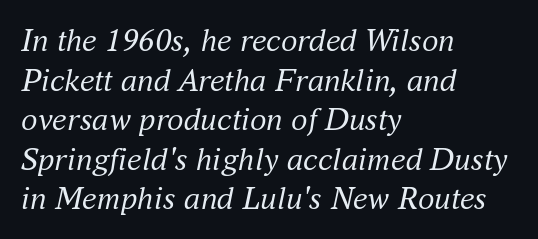
The image shows 33 px regular-weight serif type, italic (leaning right); set left-aligned, line spacing 1.2x, normal letter spacing, not underlined; medium stroke contrast and a small x-height.
